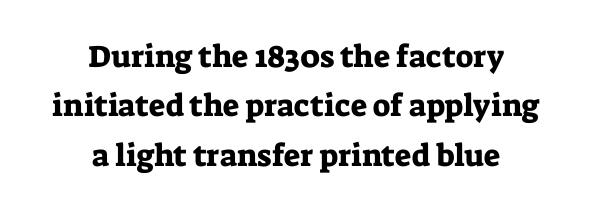
Lines of text with bare space underneath. Students, observe: this is what conventionally led text looks like. The font family rendered here belongs to the serif group. Alignment: centered.
